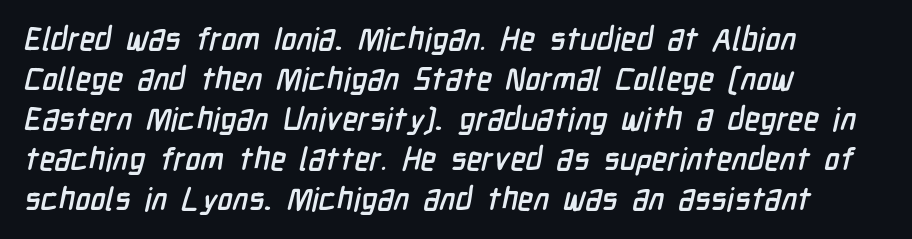
{"serif": "no", "width": "condensed", "stroke_contrast": "low", "x_height": "medium", "monospaced": "no", "underline": "no", "align": "left", "line_spacing": "normal", "line_spacing_ratio": 1.25, "letter_spacing": "normal", "letter_spacing_em": 0.0, "glyph_px": 32}
